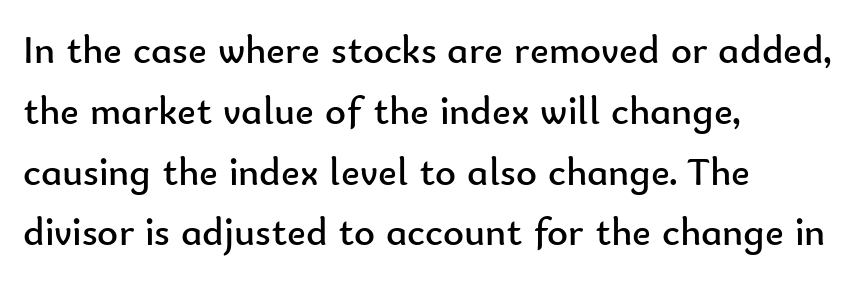
Q: Is the text bold? A: No.
Q: Is the text italic (slanted)? A: No, it is upright.
Q: Is the typeface a serif or a sans-serif typeface? A: Sans-serif.
Q: Is the text underlined? A: No.
Q: How is the paragraph aligned? A: Left-aligned.
Q: Is the spacing between letters normal or unusually wide? A: Normal.
Q: Is the spacing between lines tight, normal or loose? A: Normal.
Q: Width (condensed, normal, or wide)? A: Normal.
Q: Stroke contrast? A: Low.
Q: x-height? A: Small.
Q: Monospaced? A: No.
